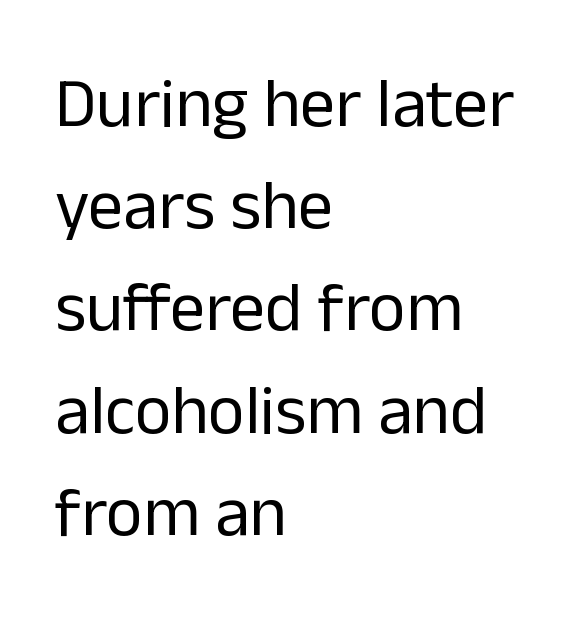
The image shows 70 px regular-weight sans-serif type, upright; set left-aligned, normal line spacing (1.46x), normal letter spacing, not underlined; low stroke contrast and a medium x-height.
